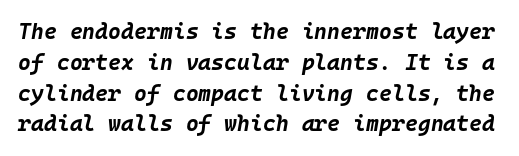
Q: Is the text bold? A: Yes.
Q: Is the text italic (slanted)? A: Yes, it leans right by about 10 degrees.
Q: Is the text underlined? A: No.
Q: Is the spacing between letters normal or unusually wide? A: Normal.
Q: Is the spacing between lines tight, normal or loose? A: Normal.
